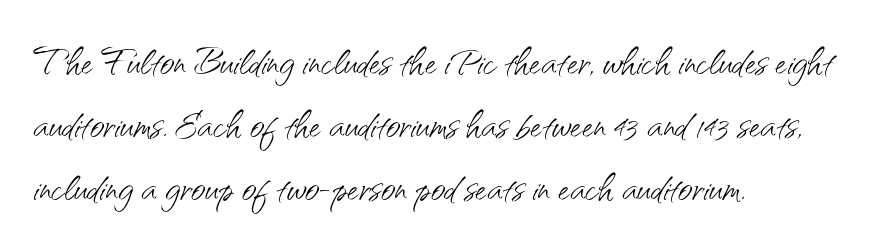
Anything drawn beneath the words? Only blank space. Notice how descenders clear the ascenders below comfortably — that's standard leading. A sans-serif font was chosen for this passage.
